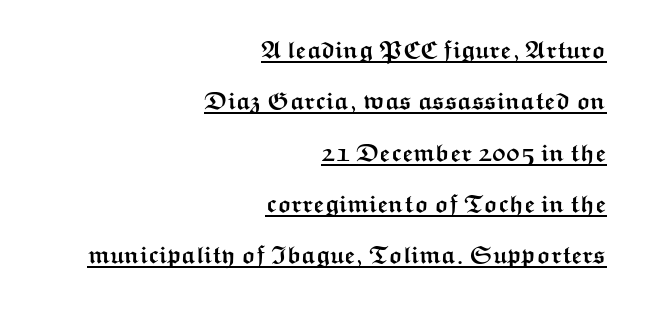
The image shows 24 px bold type, upright; set right-aligned, loose line spacing (2.14x), normal letter spacing, underlined.
